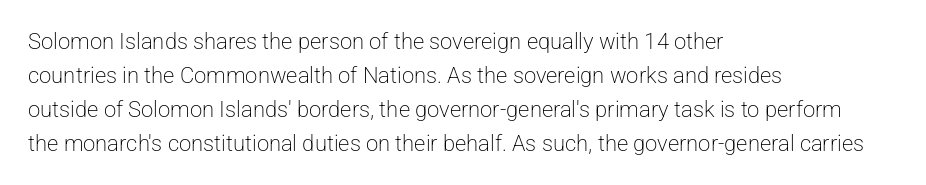
Q: Is the text bold? A: No.
Q: Is the text italic (slanted)? A: No, it is upright.
Q: Is the text underlined? A: No.
Q: How is the paragraph aligned? A: Left-aligned.
Q: Is the spacing between letters normal or unusually wide? A: Normal.
Q: Is the spacing between lines tight, normal or loose? A: Normal.
